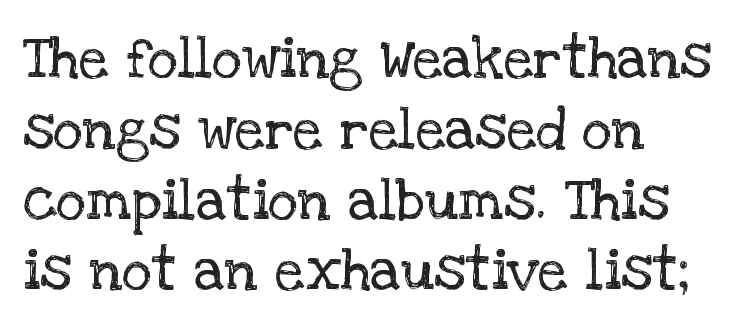
The image shows 58 px regular-weight serif type, upright; set left-aligned, line spacing 1.22x, normal letter spacing, not underlined; low stroke contrast and a large x-height.
